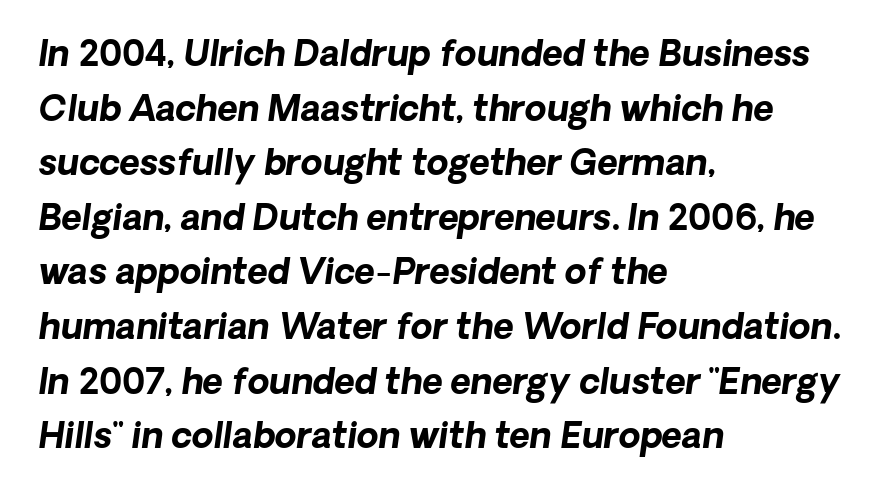
Q: Is the text bold? A: Yes.
Q: Is the text italic (slanted)? A: Yes, it leans right by about 8 degrees.
Q: Is the text underlined? A: No.
Q: How is the paragraph aligned? A: Left-aligned.
Q: Is the spacing between letters normal or unusually wide? A: Normal.
Q: Is the spacing between lines tight, normal or loose? A: Normal.
Q: Width (condensed, normal, or wide)? A: Normal.
Q: Stroke contrast? A: Low.
Q: x-height? A: Medium.
Q: Monospaced? A: No.
